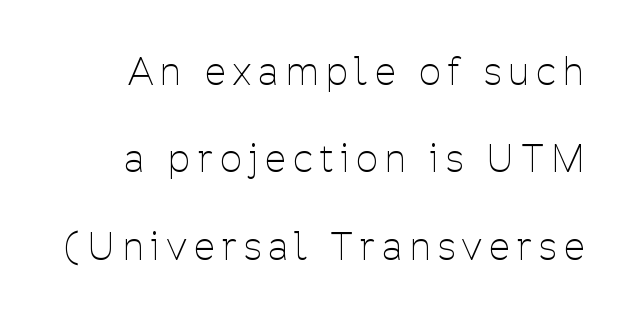
Q: Is the text bold? A: No.
Q: Is the text italic (slanted)? A: No, it is upright.
Q: Is the typeface a serif or a sans-serif typeface? A: Sans-serif.
Q: Is the text underlined? A: No.
Q: Is the spacing between letters normal or unusually wide? A: Unusually wide.
Q: Is the spacing between lines tight, normal or loose? A: Loose.
Q: Width (condensed, normal, or wide)? A: Condensed.
Q: Stroke contrast? A: Low.
Q: x-height? A: Medium.
Q: Monospaced? A: No.
